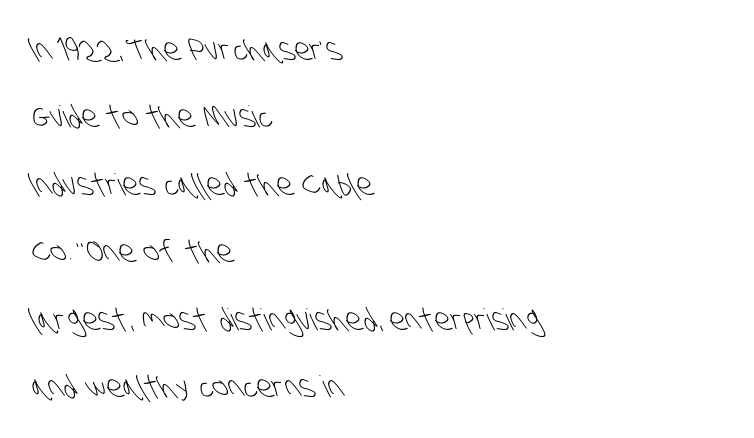
{"serif": "no", "bold": "no", "weight": "light", "width": "condensed", "stroke_contrast": "low", "x_height": "large", "monospaced": "no", "underline": "no", "align": "left", "line_spacing": "loose", "line_spacing_ratio": 2.25, "letter_spacing": "normal", "letter_spacing_em": 0.0, "glyph_px": 30}
